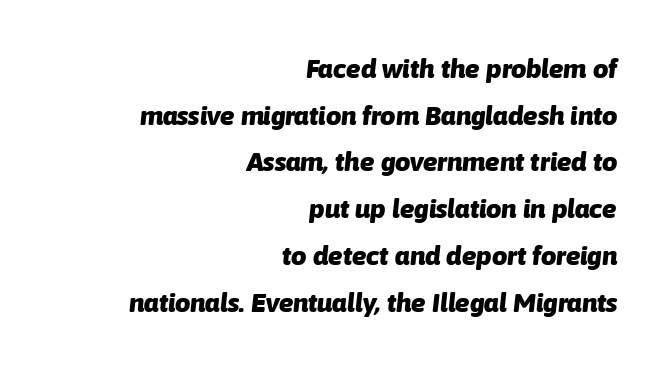
Q: Is the text bold? A: Yes.
Q: Is the text italic (slanted)? A: Yes, it leans right by about 6 degrees.
Q: Is the text underlined? A: No.
Q: How is the paragraph aligned? A: Right-aligned.
Q: Is the spacing between letters normal or unusually wide? A: Normal.
